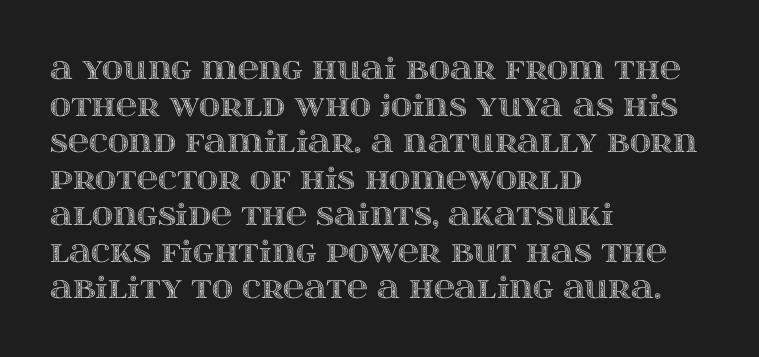
{"italic": "no", "width": "wide", "x_height": "large", "monospaced": "no", "underline": "no", "align": "left", "line_spacing": "normal", "line_spacing_ratio": 1.26, "letter_spacing": "normal", "letter_spacing_em": 0.0, "glyph_px": 29}
